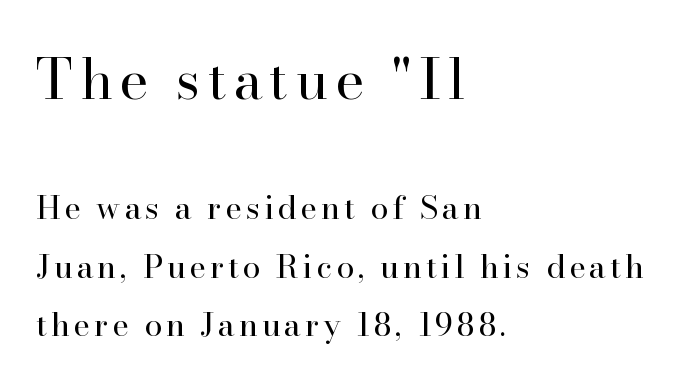
{"serif": "yes", "italic": "no", "bold": "no", "weight": "regular", "width": "normal", "stroke_contrast": "high", "x_height": "small", "monospaced": "no", "underline": "no", "align": "left", "line_spacing_ratio": 1.83, "larger_block": "first", "size_ratio": 1.75, "glyph_px": 56}
